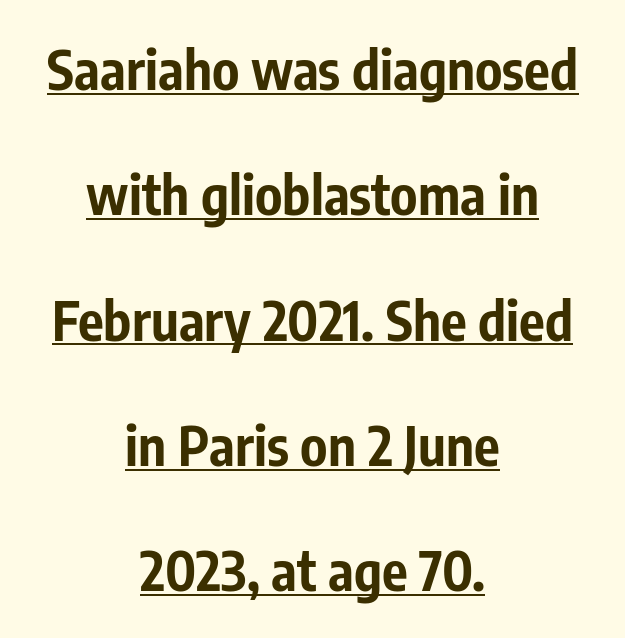
Words appear dense and cohesive because spacing is normal. Tall strokes in this sample are plumb rather than angled. Observe the absence of serifs on each vertical stroke in this sample. The glyphs are accompanied by a horizontal stroke just below them.
